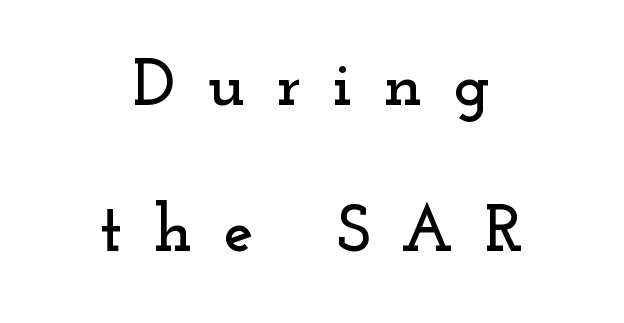
{"serif": "yes", "italic": "no", "width": "wide", "stroke_contrast": "low", "x_height": "small", "monospaced": "no", "underline": "no", "align": "center", "line_spacing": "loose", "line_spacing_ratio": 2.18, "letter_spacing": "wide", "letter_spacing_em": 0.47, "glyph_px": 67}
